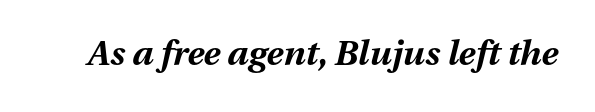
{"italic": "yes", "lean": "right", "slant_degrees": 13, "bold": "yes", "weight": "bold", "width": "normal", "stroke_contrast": "medium", "x_height": "medium", "monospaced": "no", "underline": "no", "letter_spacing": "normal", "letter_spacing_em": 0.0, "glyph_px": 35}
